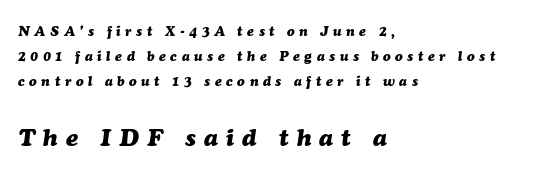
The text block is weighted toward the left margin, trailing off unevenly rightward. Every letter is thick-stroked: bold, no question. You could only call the tracking loose — the letters float apart. There's an unmistakable incline to the writing here. No word sits above an underline. Top chunk: small. Bottom chunk: large.
